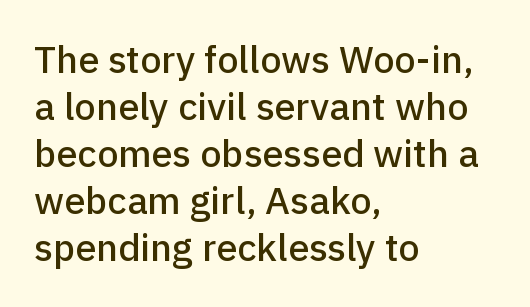
The image shows 38 px sans-serif type, upright; set left-aligned, line spacing 1.24x, normal letter spacing, not underlined; low stroke contrast and a medium x-height.
